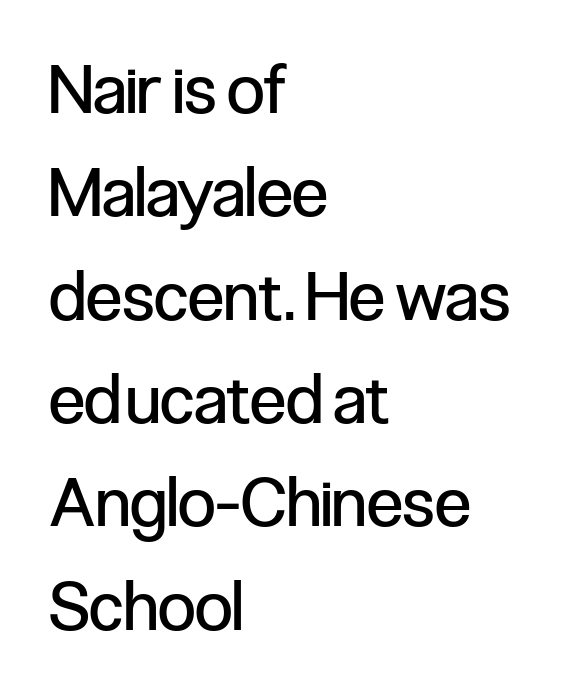
The image shows 68 px regular-weight, condensed sans-serif type, upright; set left-aligned, normal line spacing (1.52x), normal letter spacing, not underlined; low stroke contrast and a medium x-height.
